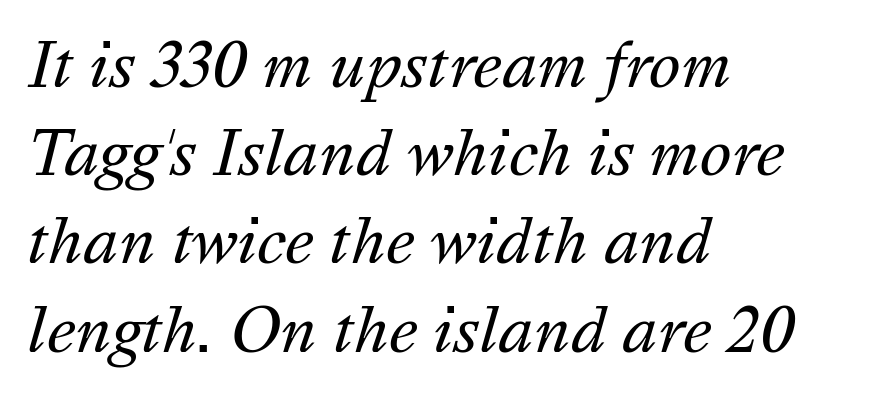
Q: Is the text bold? A: No.
Q: Is the text italic (slanted)? A: Yes, it leans right by about 16 degrees.
Q: Is the text underlined? A: No.
Q: How is the paragraph aligned? A: Left-aligned.
Q: Is the spacing between letters normal or unusually wide? A: Normal.
Q: Is the spacing between lines tight, normal or loose? A: Normal.
Q: Width (condensed, normal, or wide)? A: Normal.
Q: Stroke contrast? A: Medium.
Q: x-height? A: Medium.
Q: Monospaced? A: No.
